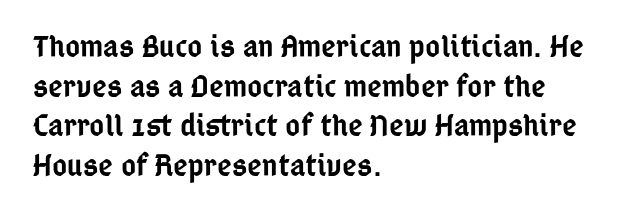
The ragged edge is on the right, which tells us the setting is flush left. The typesetting leans somewhat heavy: a semibold. Unmarked baselines from the first word to the last. Note the varied advance widths — an 'i' is clearly narrower than an 'm'. Between one letter and the next there's only the usual sliver of space.
